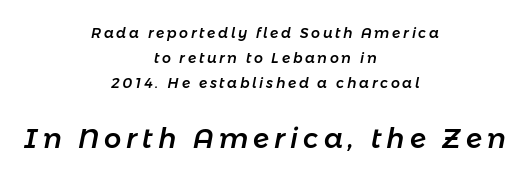
The image shows 27 px text type, italic (leaning right); set centered, line spacing 1.79x, not underlined; the second (bottom) block is 1.93x larger.
